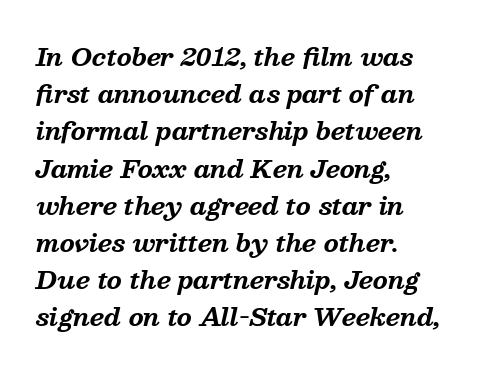
{"italic": "yes", "lean": "right", "slant_degrees": 13, "bold": "yes", "underline": "no", "align": "left", "line_spacing": "normal", "line_spacing_ratio": 1.55, "letter_spacing": "normal", "letter_spacing_em": 0.0, "glyph_px": 24}
